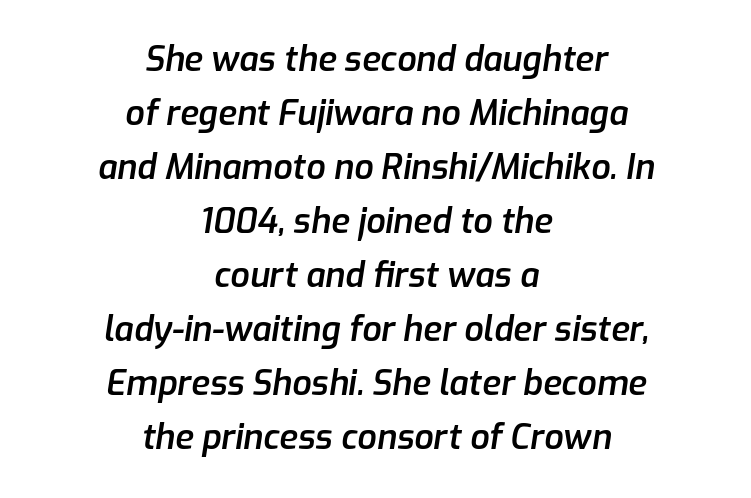
The image shows 34 px semibold type, italic (leaning right); set centered, normal line spacing (1.59x), normal letter spacing, not underlined; low stroke contrast and a medium x-height.
